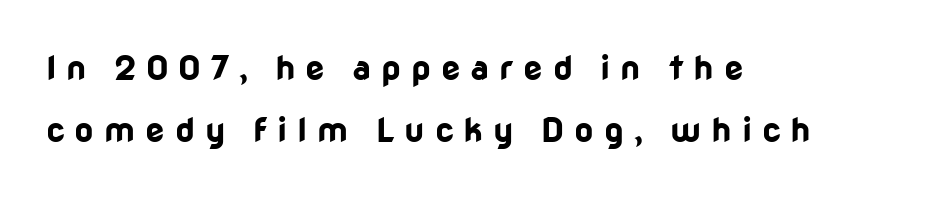
The image shows 34 px bold sans-serif type, upright; set left-aligned, line spacing 1.83x, unusually wide letter spacing (+0.29 em), not underlined; low stroke contrast and a medium x-height.
